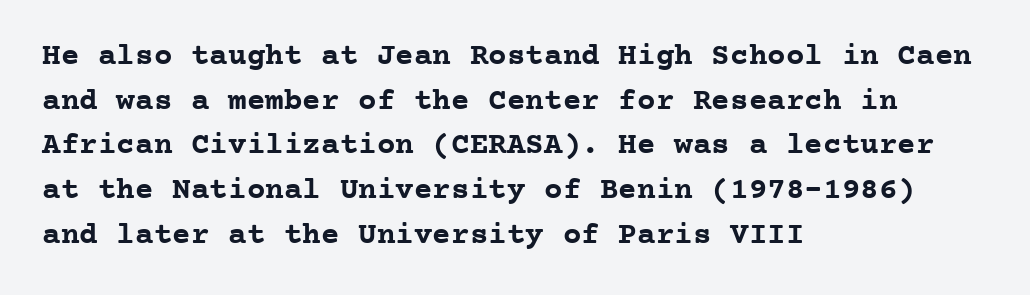
{"serif": "yes", "italic": "no", "bold": "yes", "weight": "semibold", "width": "normal", "stroke_contrast": "low", "x_height": "medium", "monospaced": "yes", "underline": "no", "align": "left", "line_spacing": "normal", "line_spacing_ratio": 1.44, "letter_spacing": "normal", "letter_spacing_em": 0.0, "glyph_px": 31}
